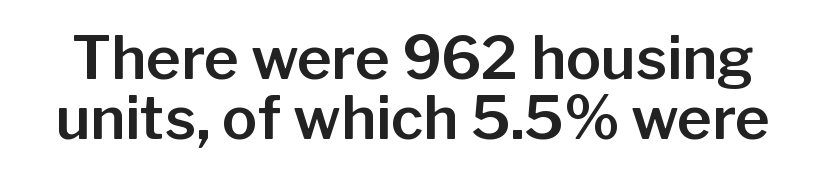
Q: Is the text italic (slanted)? A: No, it is upright.
Q: Is the typeface a serif or a sans-serif typeface? A: Sans-serif.
Q: Is the text underlined? A: No.
Q: Is the spacing between letters normal or unusually wide? A: Normal.
Q: Is the spacing between lines tight, normal or loose? A: Tight.
Q: Width (condensed, normal, or wide)? A: Normal.
Q: Stroke contrast? A: Low.
Q: x-height? A: Medium.
Q: Monospaced? A: No.
